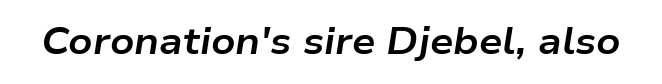
The horizontal fit of the characters is conventional and even. Only glyphs here, with clear space below each row. Style check: oblique. Proportional: the letters do not fall into vertical columns.
